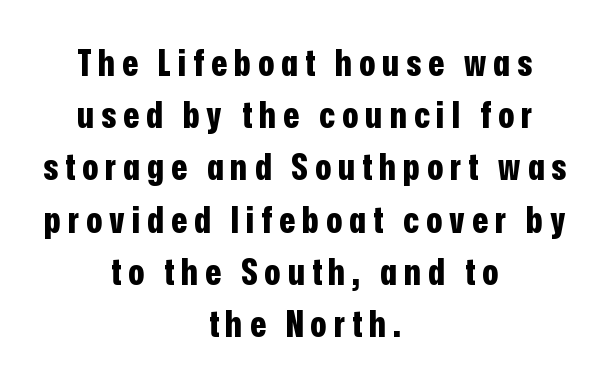
{"serif": "no", "italic": "no", "bold": "yes", "weight": "bold", "width": "condensed", "stroke_contrast": "low", "x_height": "medium", "monospaced": "no", "underline": "no", "align": "center", "line_spacing": "normal", "line_spacing_ratio": 1.41, "glyph_px": 37}
